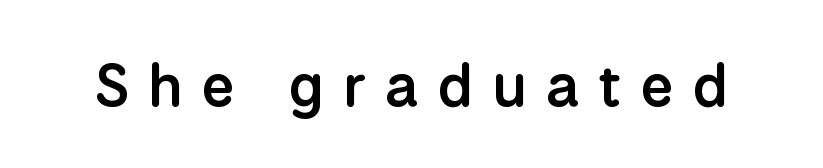
{"serif": "no", "italic": "no", "bold": "semi", "weight": "semibold", "width": "normal", "stroke_contrast": "low", "x_height": "medium", "monospaced": "no", "underline": "no", "letter_spacing": "wide", "letter_spacing_em": 0.31, "glyph_px": 60}
